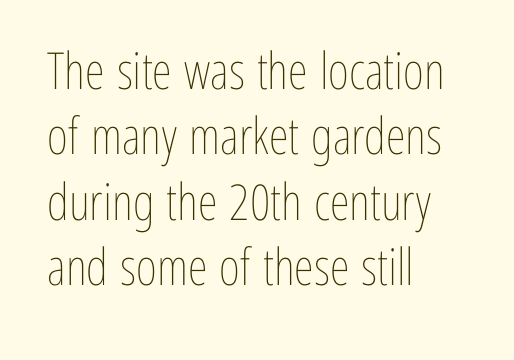
{"italic": "no", "bold": "no", "weight": "thin", "width": "condensed", "stroke_contrast": "low", "x_height": "medium", "monospaced": "no", "underline": "no", "align": "left", "line_spacing": "normal", "line_spacing_ratio": 1.28, "letter_spacing": "normal", "letter_spacing_em": 0.0, "glyph_px": 51}
